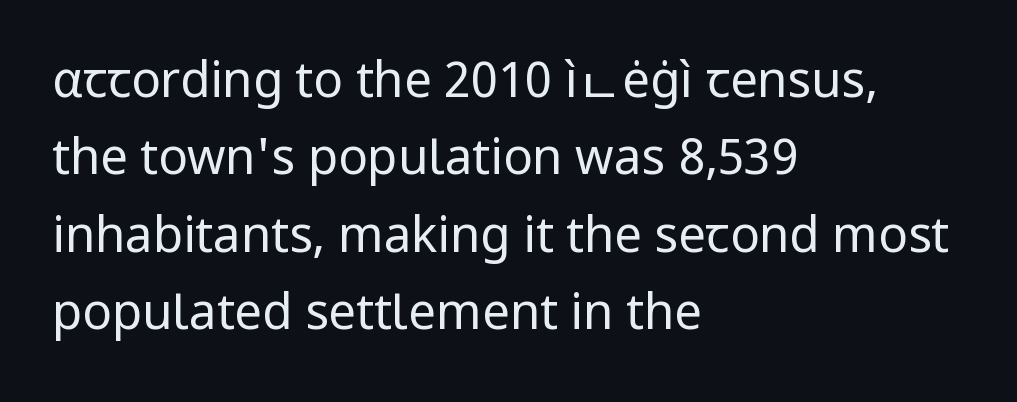
Q: Is the text bold? A: No.
Q: Is the text italic (slanted)? A: No, it is upright.
Q: Is the typeface a serif or a sans-serif typeface? A: Sans-serif.
Q: Is the text underlined? A: No.
Q: How is the paragraph aligned? A: Left-aligned.
Q: Is the spacing between letters normal or unusually wide? A: Normal.
Q: Is the spacing between lines tight, normal or loose? A: Normal.
Q: Width (condensed, normal, or wide)? A: Normal.
Q: Stroke contrast? A: Low.
Q: x-height? A: Medium.
Q: Monospaced? A: No.
